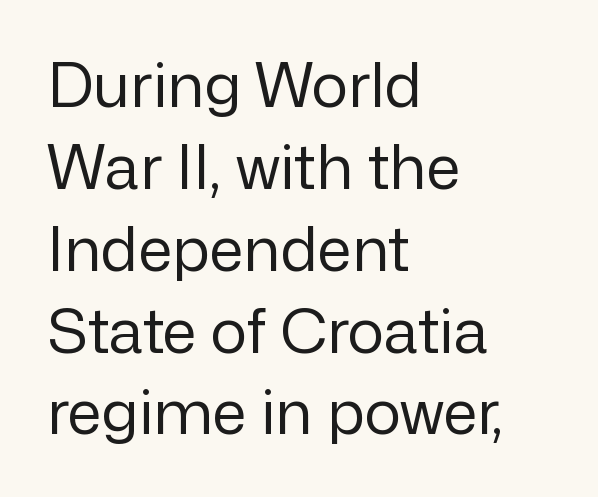
{"serif": "no", "italic": "no", "bold": "no", "weight": "regular", "width": "normal", "stroke_contrast": "low", "x_height": "medium", "monospaced": "no", "underline": "no", "align": "left", "line_spacing": "normal", "line_spacing_ratio": 1.32, "letter_spacing": "normal", "letter_spacing_em": 0.0, "glyph_px": 62}
